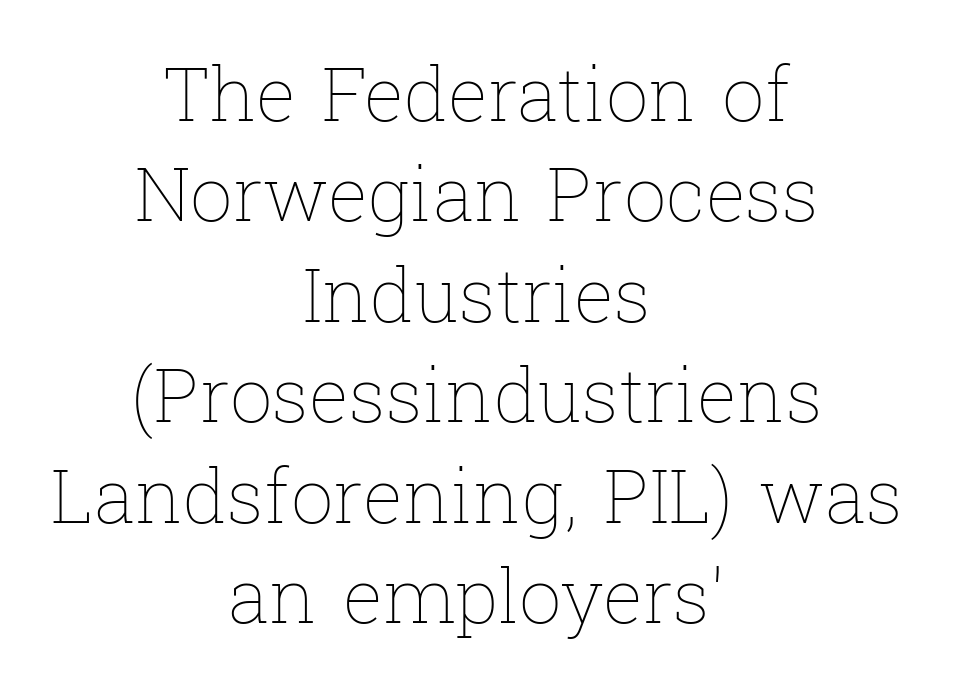
The image shows 75 px thin type, upright; set centered, normal line spacing (1.34x), normal letter spacing, not underlined; low stroke contrast and a medium x-height.
